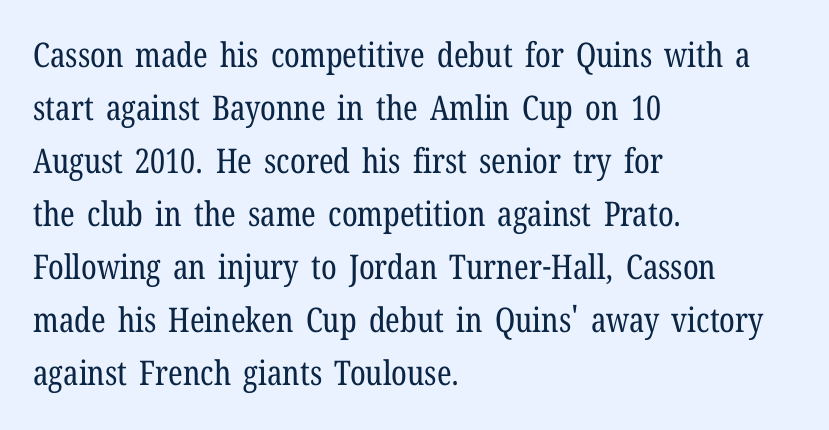
Q: Is the text bold? A: No.
Q: Is the text italic (slanted)? A: No, it is upright.
Q: Is the typeface a serif or a sans-serif typeface? A: Serif.
Q: Is the text underlined? A: No.
Q: How is the paragraph aligned? A: Left-aligned.
Q: Is the spacing between letters normal or unusually wide? A: Normal.
Q: Is the spacing between lines tight, normal or loose? A: Normal.
Q: Width (condensed, normal, or wide)? A: Condensed.
Q: Stroke contrast? A: Low.
Q: x-height? A: Medium.
Q: Monospaced? A: No.
